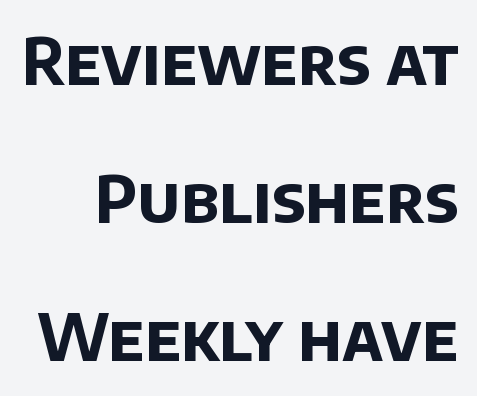
Q: Is the text bold? A: Yes.
Q: Is the typeface a serif or a sans-serif typeface? A: Sans-serif.
Q: Is the text underlined? A: No.
Q: Is the spacing between letters normal or unusually wide? A: Normal.
Q: Is the spacing between lines tight, normal or loose? A: Loose.
Q: Width (condensed, normal, or wide)? A: Normal.
Q: Stroke contrast? A: Low.
Q: x-height? A: Large.
Q: Monospaced? A: No.
